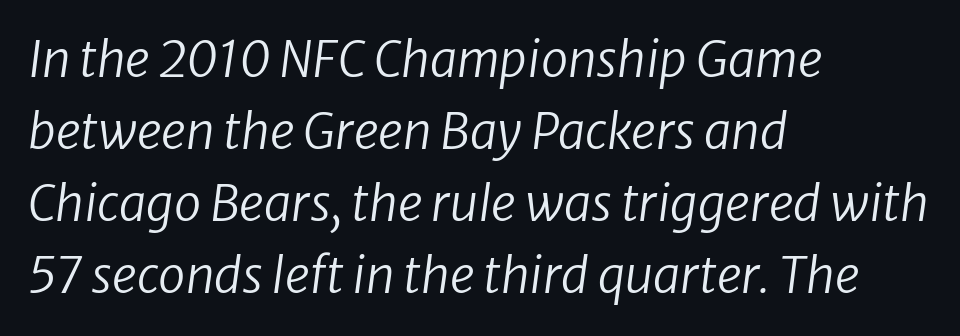
{"italic": "yes", "lean": "right", "slant_degrees": 8, "bold": "no", "weight": "regular", "width": "normal", "stroke_contrast": "low", "x_height": "medium", "monospaced": "no", "underline": "no", "align": "left", "line_spacing": "normal", "line_spacing_ratio": 1.47, "letter_spacing": "normal", "letter_spacing_em": 0.0, "glyph_px": 49}
